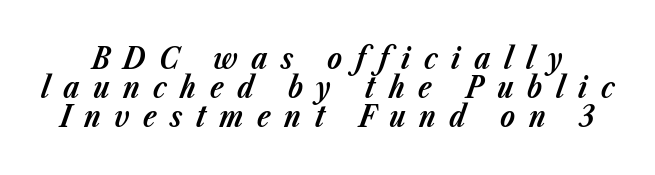
This sample has the flowing, uneven cadence of proportional lettering. The passage shown is emphatically bold. The whole block is typeset with a tilt. Tracking value appears strongly positive — letters spread wide. Leading is clearly below the norm, producing a dense column. Anything drawn beneath the words? Only blank space.
